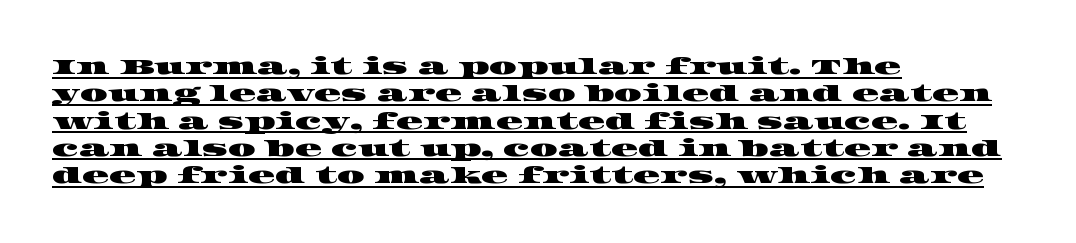
Q: Is the text underlined? A: Yes.
Q: How is the paragraph aligned? A: Left-aligned.
Q: Is the spacing between letters normal or unusually wide? A: Normal.
